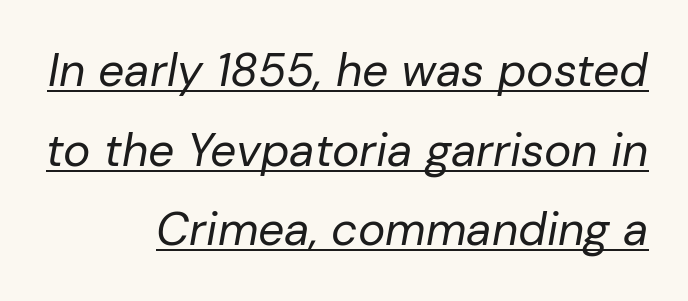
{"italic": "yes", "lean": "right", "slant_degrees": 10, "bold": "no", "weight": "regular", "width": "normal", "stroke_contrast": "low", "x_height": "medium", "monospaced": "no", "underline": "yes", "align": "right", "line_spacing_ratio": 1.73, "letter_spacing": "normal", "letter_spacing_em": 0.0, "glyph_px": 46}
